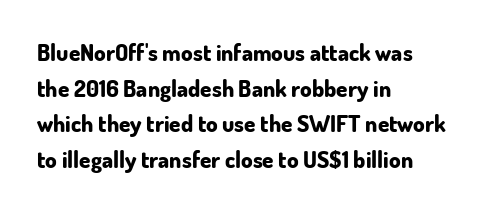
Is the block centered? No — it sits flush against the left margin. A full-strength bold gives these letters their thick strokes. The zone under the glyphs is completely vacant. This sample uses an upright cut, with every glyph sitting square on the baseline. The passage shown has conventional tracking throughout. The line-height multiplier appears to be the usual default.
